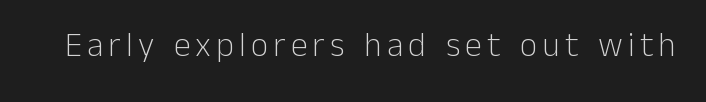
The image shows 34 px light sans-serif type, upright; set not underlined; low stroke contrast and a medium x-height.
